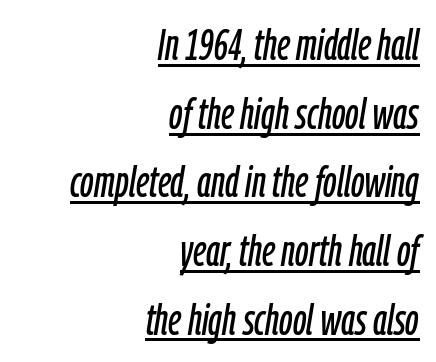
The gaps between neighbouring characters are ordinary and unremarkable. Quick note: interline space is typical. The passage shown leans; its letterforms are oblique. Do the characters align in a grid? No, the font is proportional.
